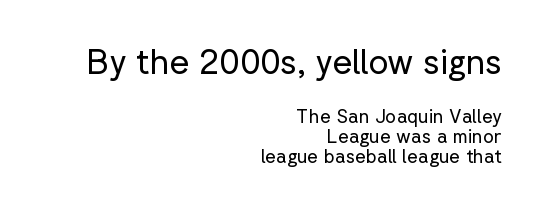
Q: Is the text bold? A: No.
Q: Is the text italic (slanted)? A: No, it is upright.
Q: Is the typeface a serif or a sans-serif typeface? A: Sans-serif.
Q: Is the text underlined? A: No.
Q: How is the paragraph aligned? A: Right-aligned.
Q: Is the spacing between letters normal or unusually wide? A: Normal.
Q: Is the spacing between lines tight, normal or loose? A: Tight.
Q: Which block of text is set in a larger size, the first (top) or the second (bottom)? A: The first (top) one.
Q: Width (condensed, normal, or wide)? A: Normal.
Q: Stroke contrast? A: Low.
Q: x-height? A: Medium.
Q: Monospaced? A: No.
